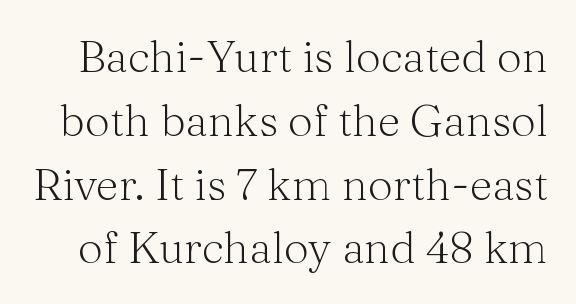
The image shows 44 px light serif type, upright; set normal line spacing (1.45x), normal letter spacing, not underlined; medium stroke contrast and a medium x-height.
